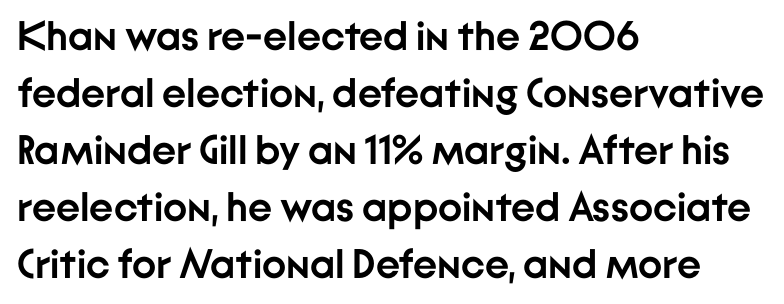
The text block is weighted toward the left margin, trailing off unevenly rightward. The area under the type is left untouched. I'd describe the lettering as bold — thick and assertive. The rendering keeps characters at their native spacing.
